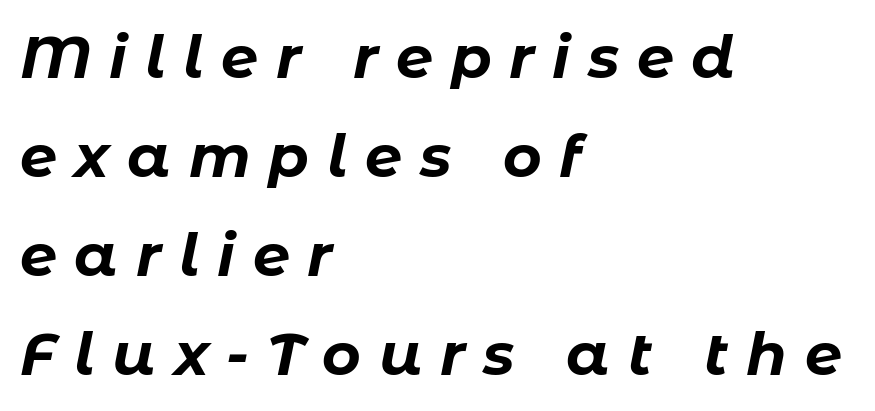
{"italic": "yes", "lean": "right", "slant_degrees": 11, "bold": "yes", "weight": "bold", "width": "normal", "stroke_contrast": "low", "x_height": "medium", "monospaced": "no", "underline": "no", "align": "left", "line_spacing": "normal", "line_spacing_ratio": 1.68, "letter_spacing": "wide", "letter_spacing_em": 0.3, "glyph_px": 59}
